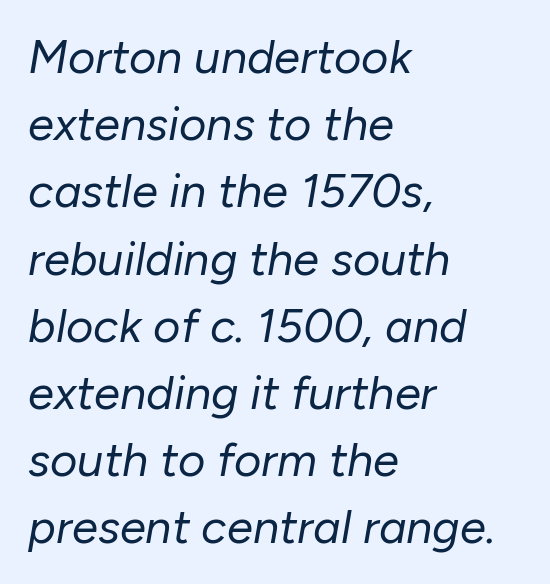
{"italic": "yes", "lean": "right", "slant_degrees": 10, "bold": "no", "weight": "regular", "width": "normal", "stroke_contrast": "low", "x_height": "medium", "monospaced": "no", "underline": "no", "align": "left", "line_spacing": "normal", "line_spacing_ratio": 1.43, "letter_spacing": "normal", "letter_spacing_em": 0.0, "glyph_px": 47}
